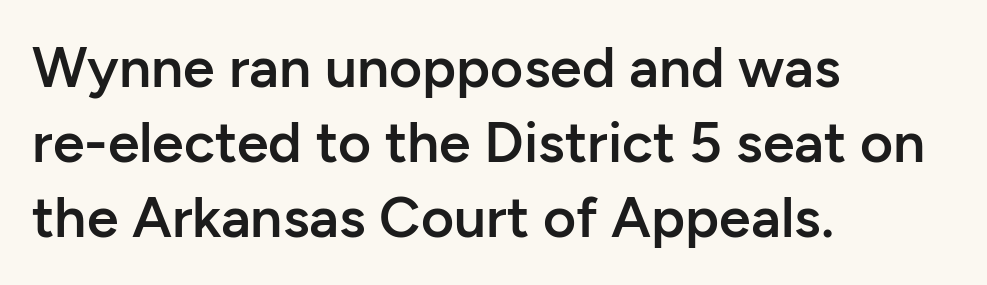
Grotesque or geometric, the face here clearly has no serifs. Each word holds together tightly as a unit, with standard inter-letter gaps. Do the characters align in a grid? No, the font is proportional. What weight is shown? A semibold, between regular and bold. Check the space under the baseline: it is left empty.
